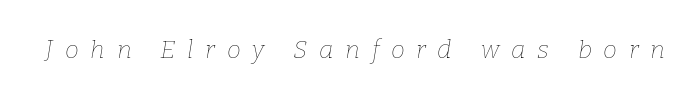
{"italic": "yes", "lean": "right", "slant_degrees": 9, "bold": "no", "underline": "no", "letter_spacing": "wide", "letter_spacing_em": 0.47, "glyph_px": 25}
